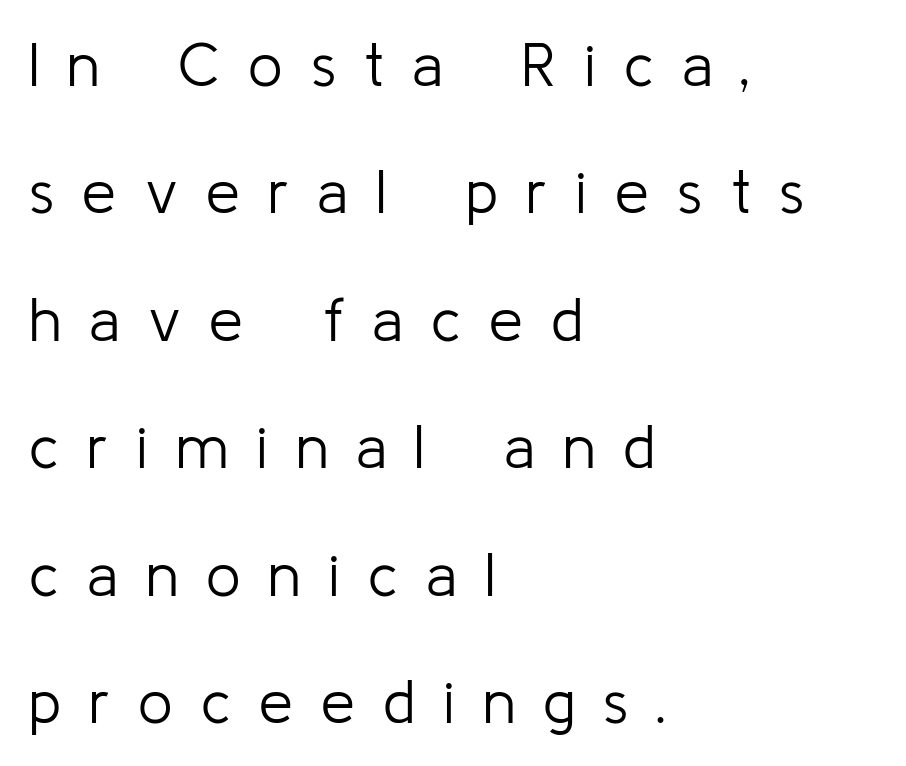
{"serif": "no", "italic": "no", "bold": "no", "weight": "light", "width": "normal", "stroke_contrast": "low", "x_height": "medium", "monospaced": "no", "underline": "no", "align": "left", "line_spacing": "loose", "line_spacing_ratio": 2.09, "letter_spacing": "wide", "letter_spacing_em": 0.46, "glyph_px": 61}
